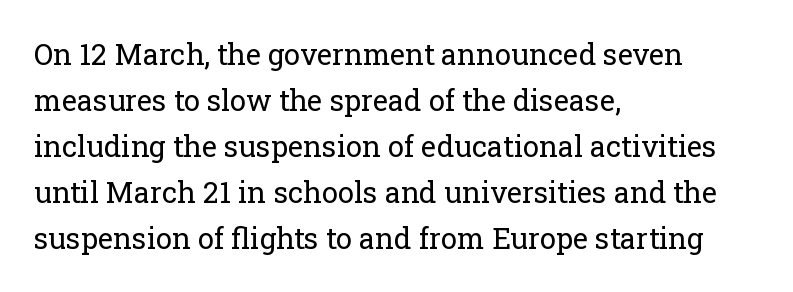
The image shows 29 px regular-weight serif type, upright; set left-aligned, normal line spacing (1.59x), normal letter spacing, not underlined; low stroke contrast and a medium x-height.
